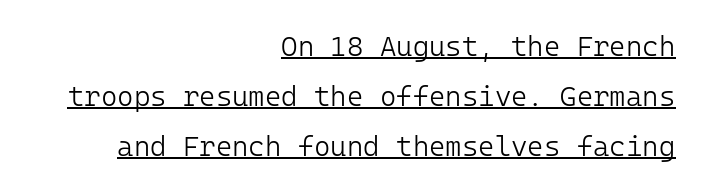
{"serif": "no", "italic": "no", "bold": "no", "weight": "light", "width": "normal", "stroke_contrast": "low", "x_height": "medium", "underline": "yes", "align": "right", "line_spacing_ratio": 1.78, "letter_spacing": "normal", "letter_spacing_em": 0.0, "glyph_px": 28}
